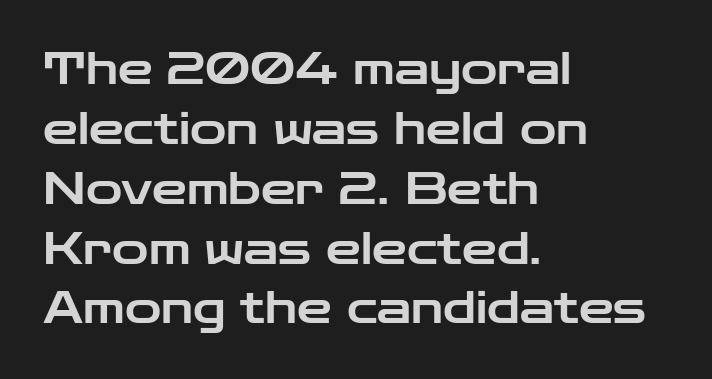
Spacing between characters is what you'd get straight out of the box. The typography opts for an upright posture over an oblique one. Leftover space on each line is placed entirely after the last word. Think of a printed novel: that variable character pitch is what you see here. Leading matches the norm, producing a regular column. Check where the strokes stop: nothing finishes them off — pure sans.
